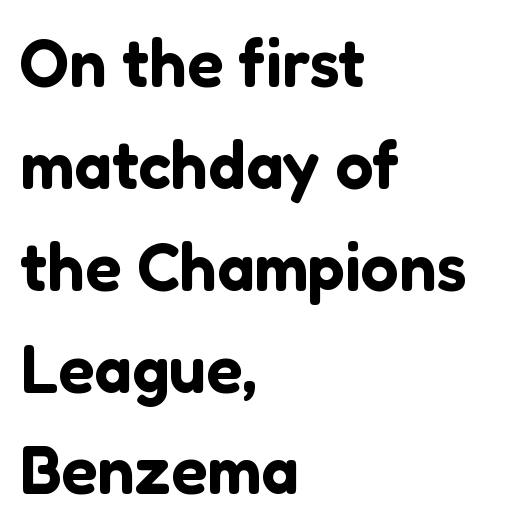
The image shows 67 px sans-serif type, upright; set left-aligned, normal line spacing (1.52x), normal letter spacing, not underlined; low stroke contrast and a medium x-height.
